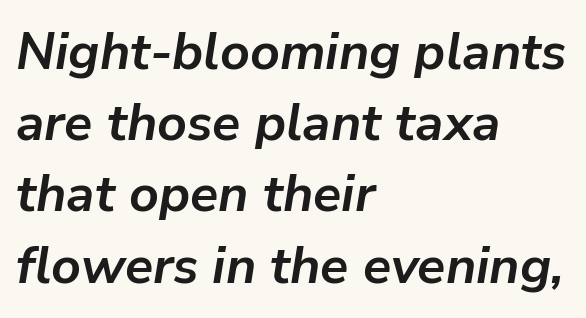
These lines are set flush left with a ragged right edge. Is there much room between lines? A standard amount, neither cramped nor airy. I'd describe the lettering as bold — thick and assertive. Standard letterfit; no display-style spreading of the glyphs. No word sits above an underline.
